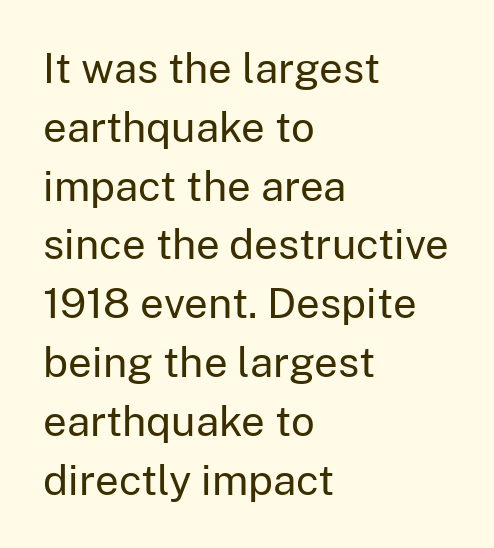
The image shows 42 px regular-weight sans-serif type, upright; set left-aligned, normal line spacing (1.4x), normal letter spacing, not underlined; low stroke contrast and a medium x-height.
